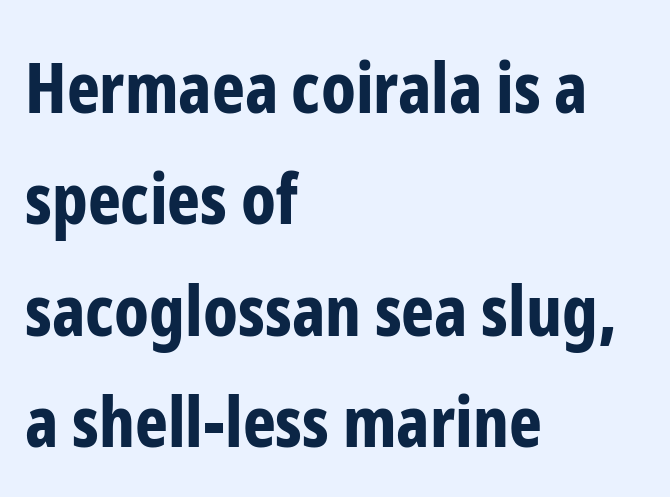
The image shows 70 px bold, condensed sans-serif type, upright; set left-aligned, normal line spacing (1.59x), normal letter spacing, not underlined; low stroke contrast and a medium x-height.
